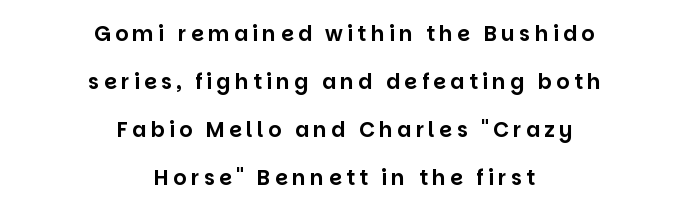
{"italic": "no", "underline": "no", "align": "center", "line_spacing": "loose", "line_spacing_ratio": 2.29, "letter_spacing": "wide", "letter_spacing_em": 0.2, "glyph_px": 21}
